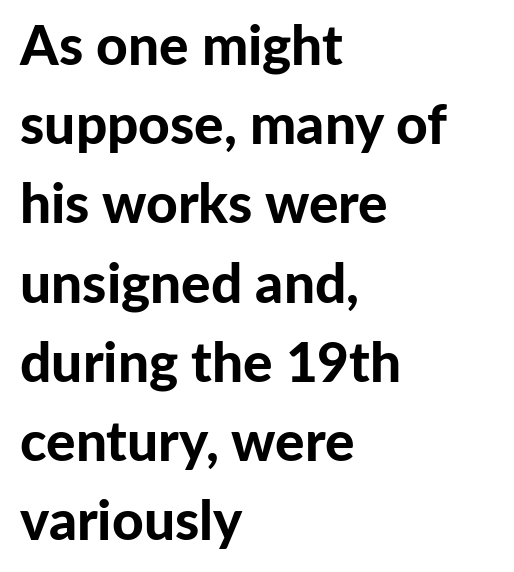
Q: Is the text bold? A: Yes.
Q: Is the text italic (slanted)? A: No, it is upright.
Q: Is the typeface a serif or a sans-serif typeface? A: Sans-serif.
Q: Is the text underlined? A: No.
Q: How is the paragraph aligned? A: Left-aligned.
Q: Is the spacing between letters normal or unusually wide? A: Normal.
Q: Is the spacing between lines tight, normal or loose? A: Normal.
Q: Width (condensed, normal, or wide)? A: Normal.
Q: Stroke contrast? A: Low.
Q: x-height? A: Medium.
Q: Monospaced? A: No.
